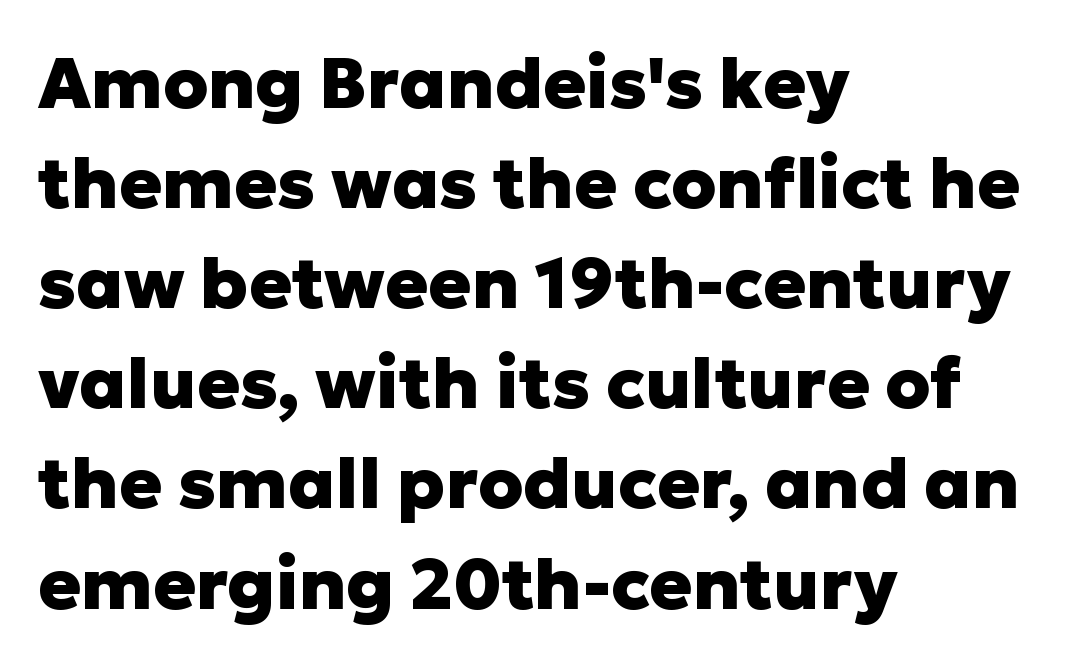
Each new line begins a customary step beneath the previous one. The passage shown is typed in a proportional face where columns would drift. Set as a true bold cut, around the 700 mark. Do the letters lean? They stand straight. Here the glyphs are tracked normally, forming tight word shapes. Line beginnings align vertically; line endings do not.
